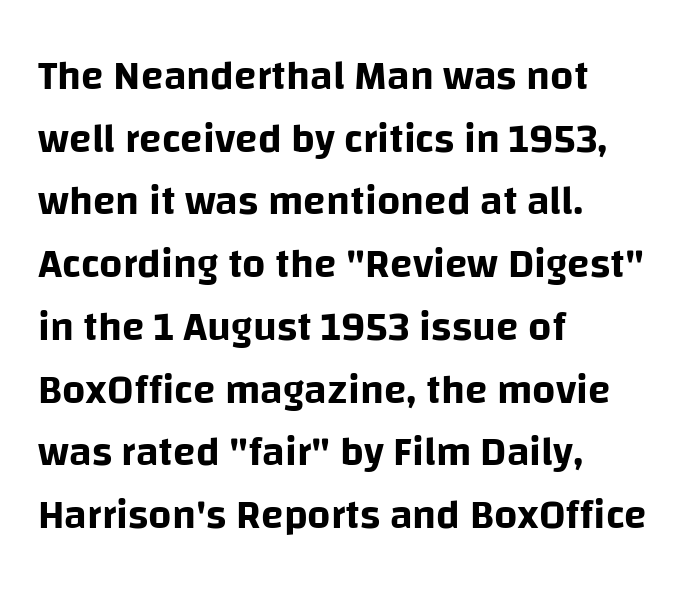
The paragraph has a hard left edge and a soft right edge. Vertical strokes here are truly vertical. Spacing between characters is what you'd get straight out of the box. Decoration check: the copy has no underline. If you measured baseline to baseline, you'd find a middling distance.
